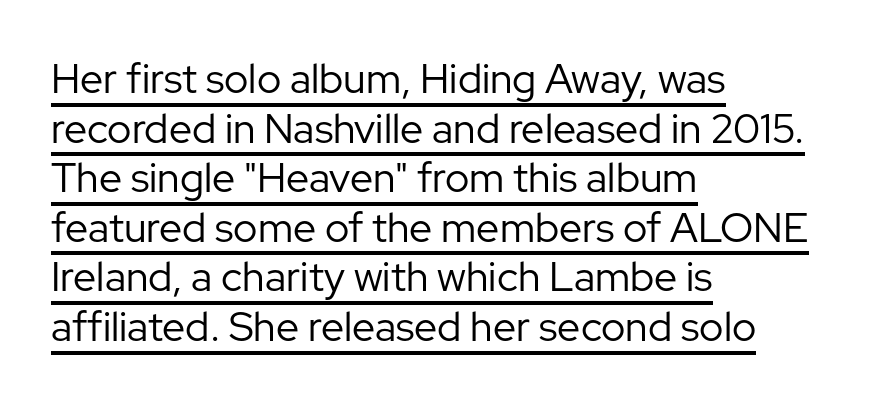
Q: Is the text bold? A: No.
Q: Is the text italic (slanted)? A: No, it is upright.
Q: Is the typeface a serif or a sans-serif typeface? A: Sans-serif.
Q: Is the text underlined? A: Yes.
Q: How is the paragraph aligned? A: Left-aligned.
Q: Is the spacing between letters normal or unusually wide? A: Normal.
Q: Width (condensed, normal, or wide)? A: Normal.
Q: Stroke contrast? A: Low.
Q: x-height? A: Medium.
Q: Monospaced? A: No.
